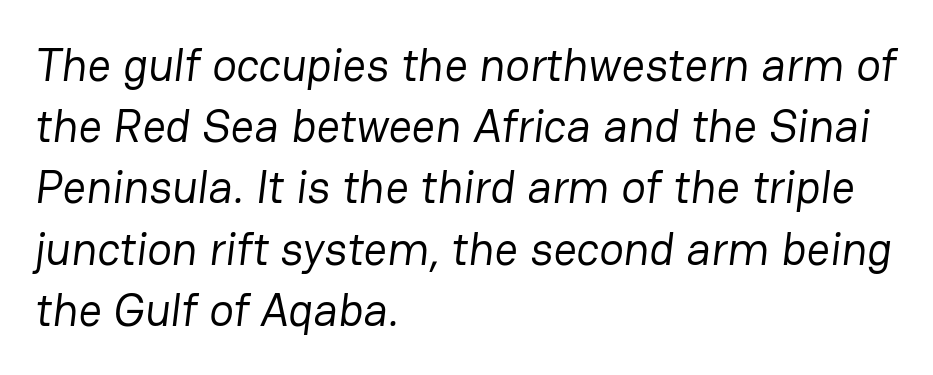
Q: Is the text bold? A: No.
Q: Is the typeface a serif or a sans-serif typeface? A: Sans-serif.
Q: Is the text underlined? A: No.
Q: How is the paragraph aligned? A: Left-aligned.
Q: Is the spacing between letters normal or unusually wide? A: Normal.
Q: Is the spacing between lines tight, normal or loose? A: Normal.
Q: Width (condensed, normal, or wide)? A: Normal.
Q: Stroke contrast? A: Low.
Q: x-height? A: Medium.
Q: Monospaced? A: No.
